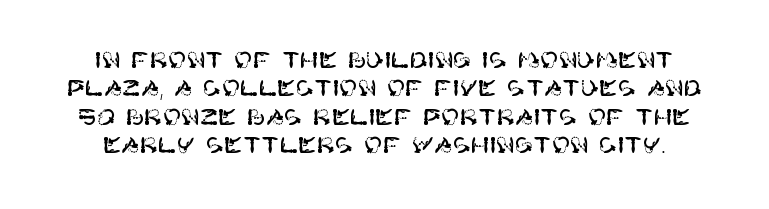
Q: Is the text italic (slanted)? A: No, it is upright.
Q: Is the text underlined? A: No.
Q: Is the spacing between letters normal or unusually wide? A: Normal.
Q: Is the spacing between lines tight, normal or loose? A: Normal.
